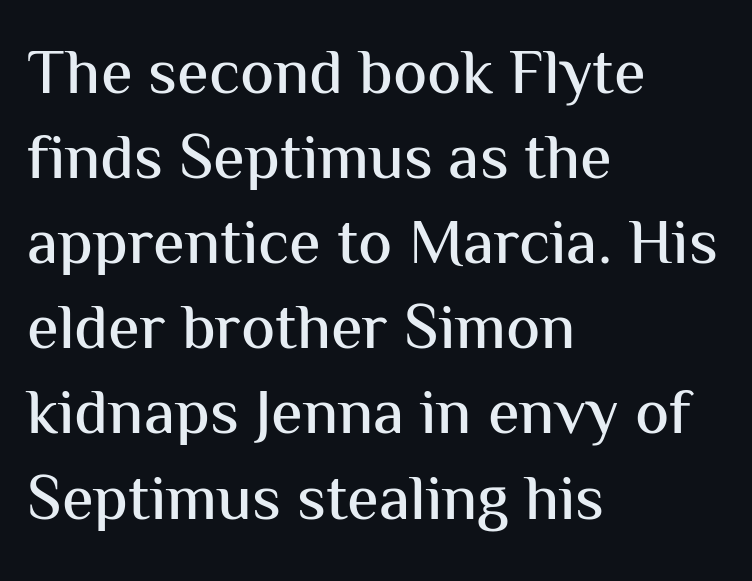
Q: Is the text italic (slanted)? A: No, it is upright.
Q: Is the typeface a serif or a sans-serif typeface? A: Sans-serif.
Q: Is the text underlined? A: No.
Q: How is the paragraph aligned? A: Left-aligned.
Q: Is the spacing between letters normal or unusually wide? A: Normal.
Q: Is the spacing between lines tight, normal or loose? A: Normal.
Q: Width (condensed, normal, or wide)? A: Normal.
Q: Stroke contrast? A: Medium.
Q: x-height? A: Medium.
Q: Monospaced? A: No.
